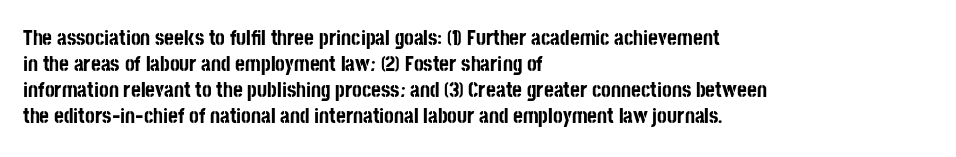
{"italic": "no", "bold": "yes", "underline": "no", "align": "left", "line_spacing_ratio": 1.24, "letter_spacing": "normal", "letter_spacing_em": 0.0, "glyph_px": 21}
